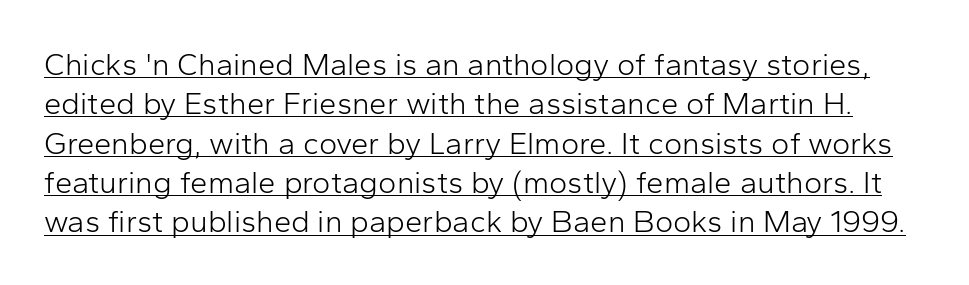
{"serif": "no", "italic": "no", "bold": "no", "weight": "light", "width": "normal", "stroke_contrast": "low", "x_height": "medium", "monospaced": "no", "underline": "yes", "line_spacing": "normal", "line_spacing_ratio": 1.27, "letter_spacing": "normal", "letter_spacing_em": 0.0, "glyph_px": 31}
